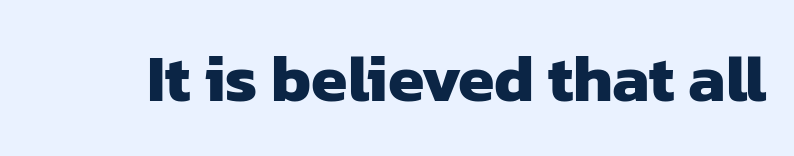
Q: Is the text bold? A: Yes.
Q: Is the typeface a serif or a sans-serif typeface? A: Sans-serif.
Q: Is the text underlined? A: No.
Q: Is the spacing between letters normal or unusually wide? A: Normal.
Q: Width (condensed, normal, or wide)? A: Normal.
Q: Stroke contrast? A: Low.
Q: x-height? A: Medium.
Q: Monospaced? A: No.
